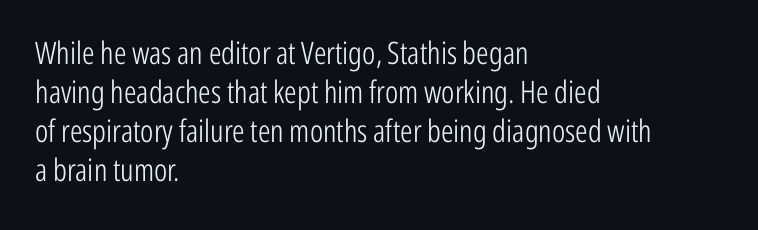
Q: Is the text bold? A: No.
Q: Is the text italic (slanted)? A: No, it is upright.
Q: Is the typeface a serif or a sans-serif typeface? A: Sans-serif.
Q: Is the text underlined? A: No.
Q: How is the paragraph aligned? A: Left-aligned.
Q: Is the spacing between letters normal or unusually wide? A: Normal.
Q: Is the spacing between lines tight, normal or loose? A: Normal.
Q: Width (condensed, normal, or wide)? A: Condensed.
Q: Stroke contrast? A: Low.
Q: x-height? A: Medium.
Q: Monospaced? A: No.
